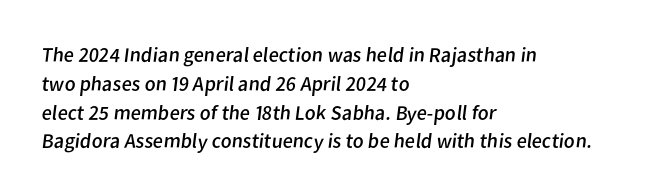
{"bold": "no", "underline": "no", "align": "left", "line_spacing": "normal", "line_spacing_ratio": 1.37, "letter_spacing": "normal", "letter_spacing_em": 0.0, "glyph_px": 21}
